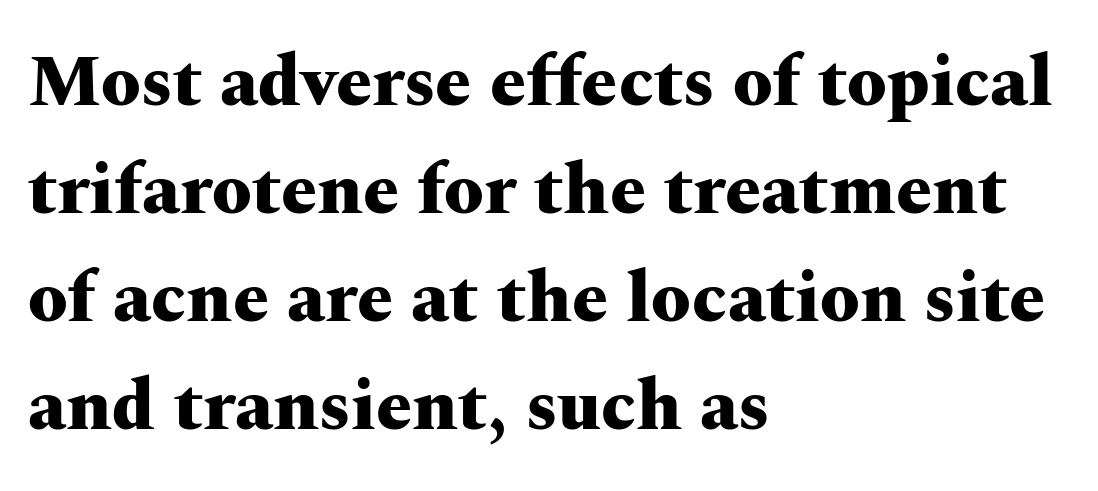
Where is the straight margin? On the left. This is roman type, the default non-slanted kind. A full-strength bold gives these letters their thick strokes. Short note: letters normally spaced. A typesetter would call this proportional, since set widths differ per character.
